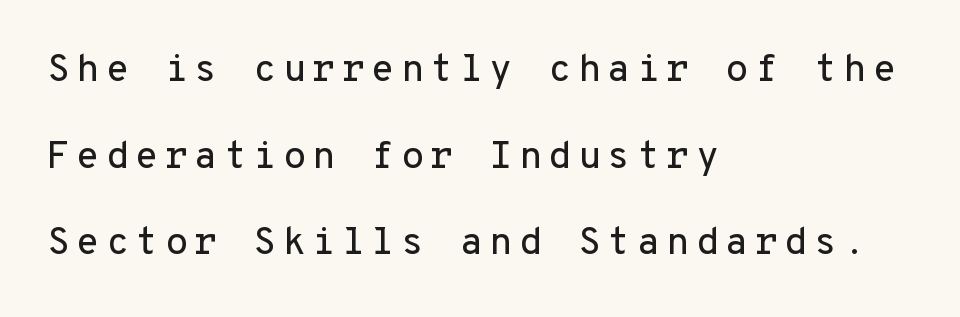
{"serif": "no", "italic": "no", "width": "normal", "stroke_contrast": "low", "x_height": "medium", "monospaced": "yes", "underline": "no", "align": "left", "line_spacing": "loose", "line_spacing_ratio": 2.28, "glyph_px": 38}
